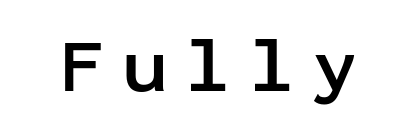
The image shows 77 px semibold sans-serif type, upright, monospaced; set unusually wide letter spacing (+0.22 em), not underlined; low stroke contrast and a medium x-height.
